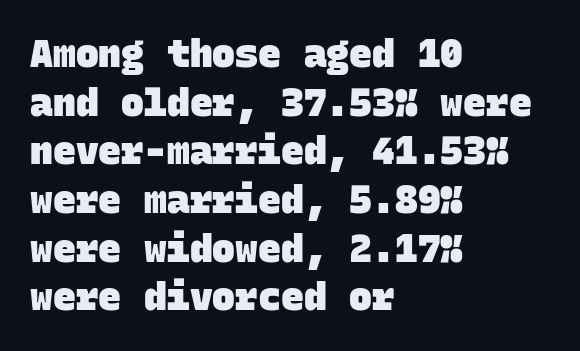
Q: Is the text bold? A: Yes.
Q: Is the typeface a serif or a sans-serif typeface? A: Sans-serif.
Q: Is the text underlined? A: No.
Q: How is the paragraph aligned? A: Left-aligned.
Q: Is the spacing between letters normal or unusually wide? A: Normal.
Q: Is the spacing between lines tight, normal or loose? A: Normal.
Q: Width (condensed, normal, or wide)? A: Normal.
Q: Stroke contrast? A: Low.
Q: x-height? A: Large.
Q: Monospaced? A: Yes.
